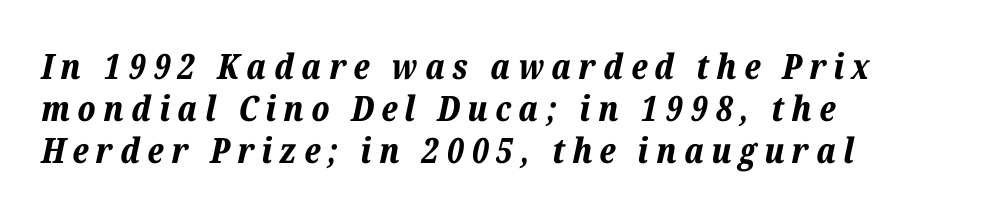
Q: Is the text bold? A: Yes.
Q: Is the text italic (slanted)? A: Yes, it leans right by about 12 degrees.
Q: Is the text underlined? A: No.
Q: How is the paragraph aligned? A: Left-aligned.
Q: Is the spacing between letters normal or unusually wide? A: Unusually wide.
Q: Width (condensed, normal, or wide)? A: Normal.
Q: Stroke contrast? A: Low.
Q: x-height? A: Medium.
Q: Monospaced? A: No.
